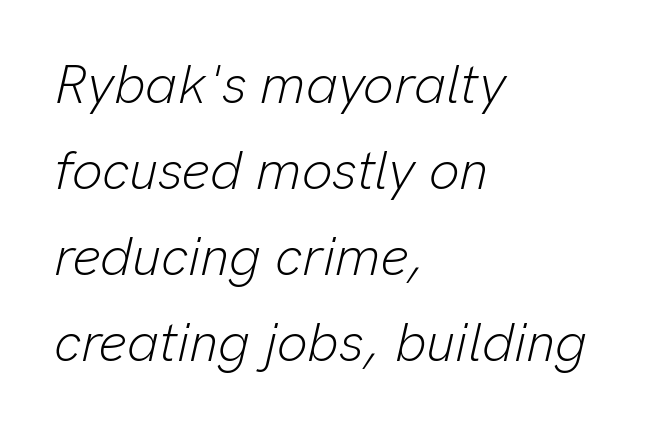
{"italic": "yes", "lean": "right", "slant_degrees": 13, "bold": "no", "weight": "light", "width": "normal", "stroke_contrast": "low", "x_height": "medium", "monospaced": "no", "underline": "no", "align": "left", "line_spacing": "normal", "line_spacing_ratio": 1.59, "letter_spacing": "normal", "letter_spacing_em": 0.0, "glyph_px": 54}
